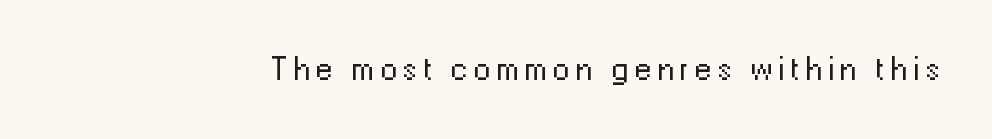
Q: Is the text bold? A: No.
Q: Is the text italic (slanted)? A: No, it is upright.
Q: Is the typeface a serif or a sans-serif typeface? A: Sans-serif.
Q: Is the text underlined? A: No.
Q: Width (condensed, normal, or wide)? A: Normal.
Q: Stroke contrast? A: Low.
Q: x-height? A: Medium.
Q: Monospaced? A: No.
